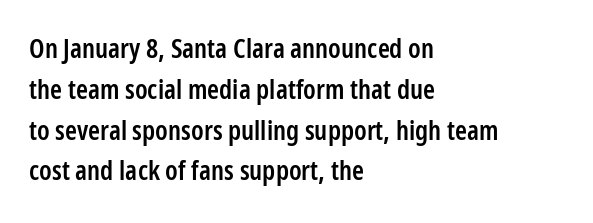
{"italic": "no", "bold": "semi", "underline": "no", "align": "left", "line_spacing": "normal", "line_spacing_ratio": 1.51, "letter_spacing": "normal", "letter_spacing_em": 0.0, "glyph_px": 27}
